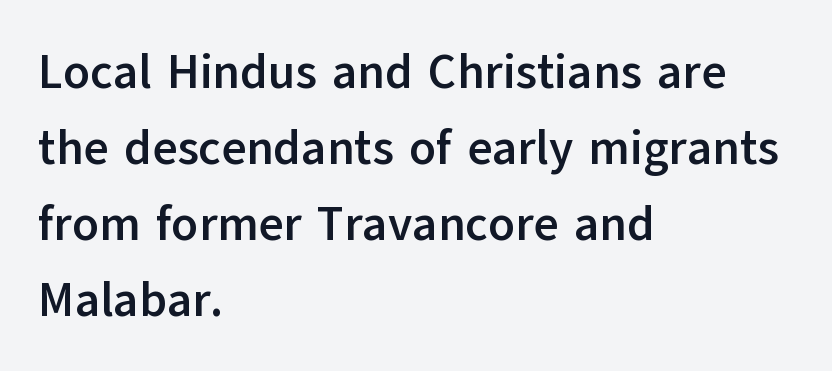
Q: Is the text bold? A: Yes.
Q: Is the text italic (slanted)? A: No, it is upright.
Q: Is the typeface a serif or a sans-serif typeface? A: Sans-serif.
Q: Is the text underlined? A: No.
Q: How is the paragraph aligned? A: Left-aligned.
Q: Is the spacing between letters normal or unusually wide? A: Normal.
Q: Is the spacing between lines tight, normal or loose? A: Normal.
Q: Width (condensed, normal, or wide)? A: Normal.
Q: Stroke contrast? A: Low.
Q: x-height? A: Medium.
Q: Monospaced? A: No.
